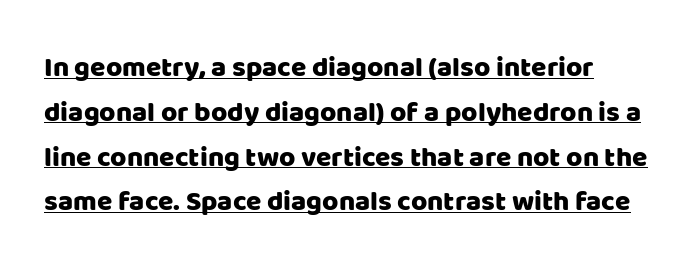
{"serif": "no", "italic": "no", "width": "normal", "stroke_contrast": "low", "x_height": "large", "monospaced": "no", "underline": "yes", "line_spacing": "normal", "line_spacing_ratio": 1.6, "letter_spacing": "normal", "letter_spacing_em": 0.0, "glyph_px": 28}
